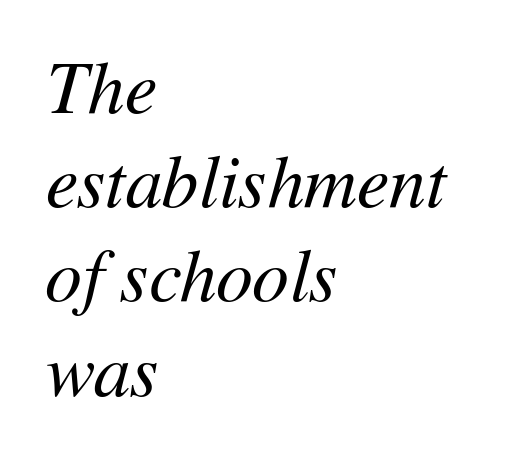
The image shows 73 px regular-weight type, italic (leaning right); set left-aligned, normal line spacing (1.29x), normal letter spacing, not underlined; medium stroke contrast and a medium x-height.
